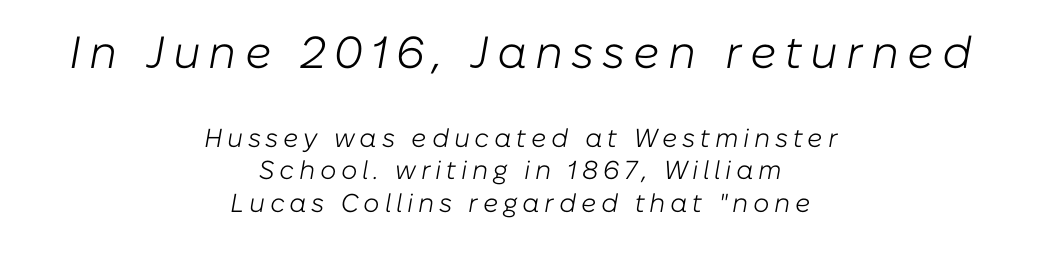
Q: Is the text bold? A: No.
Q: Is the text italic (slanted)? A: Yes, it leans right by about 10 degrees.
Q: Is the text underlined? A: No.
Q: How is the paragraph aligned? A: Centered.
Q: Is the spacing between lines tight, normal or loose? A: Normal.
Q: Which block of text is set in a larger size, the first (top) or the second (bottom)? A: The first (top) one.
Q: Width (condensed, normal, or wide)? A: Normal.
Q: Stroke contrast? A: Low.
Q: x-height? A: Medium.
Q: Monospaced? A: No.
